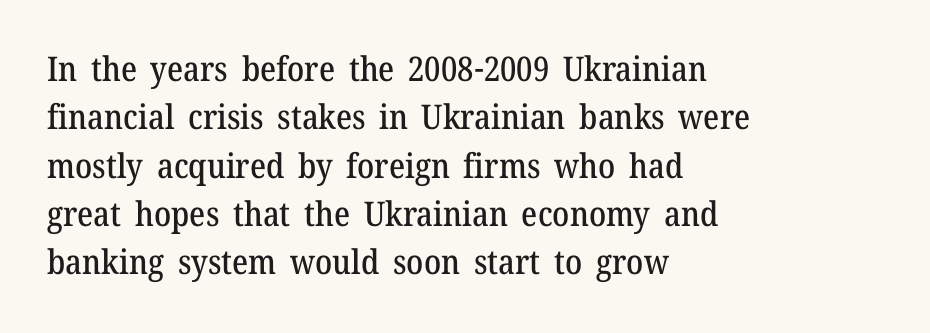
Each letter's strokes conclude with small projecting serifs. Characters follow at the spacing the type designer built in. This is roman type, the default non-slanted kind. Lines of text with bare space underneath.
